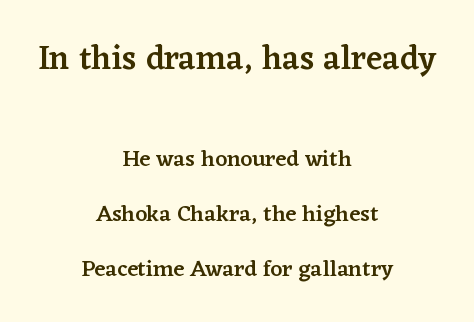
Q: Is the text bold? A: Semi-bold.
Q: Is the text italic (slanted)? A: No, it is upright.
Q: Is the typeface a serif or a sans-serif typeface? A: Serif.
Q: Is the text underlined? A: No.
Q: How is the paragraph aligned? A: Centered.
Q: Is the spacing between letters normal or unusually wide? A: Normal.
Q: Is the spacing between lines tight, normal or loose? A: Loose.
Q: Which block of text is set in a larger size, the first (top) or the second (bottom)? A: The first (top) one.
Q: Width (condensed, normal, or wide)? A: Normal.
Q: Stroke contrast? A: Low.
Q: x-height? A: Medium.
Q: Monospaced? A: No.
